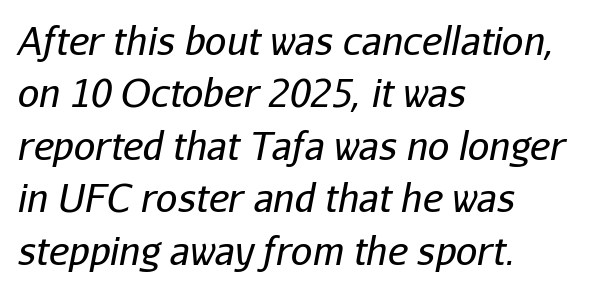
Horizontal alignment here is leftward, the default for most running prose. The face used here has a pronounced slope to its letters. The face used here is proportionally spaced, like ordinary book or web type. A typesetter would call this leading conventional body-copy spacing. The gap between lines stays unmarked.
